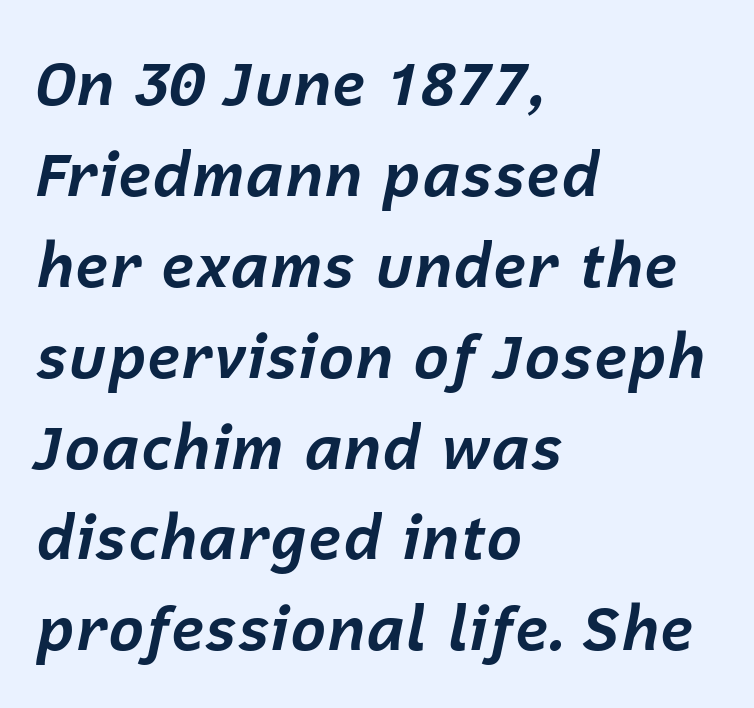
The image shows 61 px bold type, italic (leaning right); set left-aligned, normal line spacing (1.49x), normal letter spacing, not underlined; low stroke contrast and a medium x-height.
